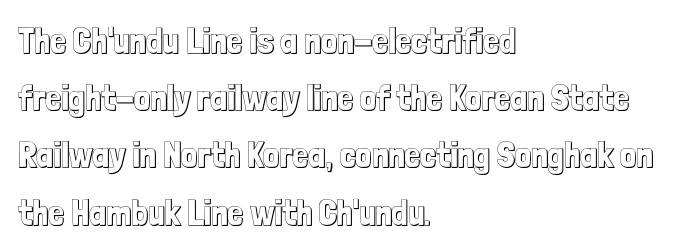
The image shows 36 px condensed type, upright; set left-aligned, normal line spacing (1.59x), normal letter spacing, not underlined; a medium x-height.
